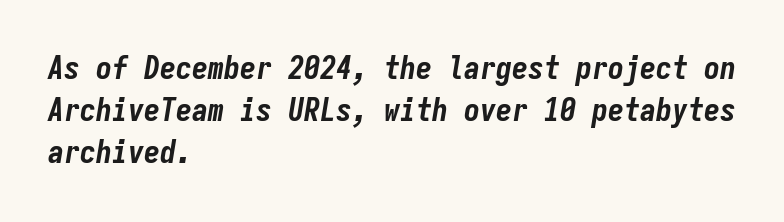
{"italic": "yes", "lean": "right", "slant_degrees": 9, "bold": "yes", "weight": "bold", "width": "condensed", "stroke_contrast": "low", "x_height": "medium", "monospaced": "yes", "underline": "no", "align": "left", "line_spacing": "normal", "line_spacing_ratio": 1.32, "letter_spacing": "normal", "letter_spacing_em": 0.0, "glyph_px": 32}
